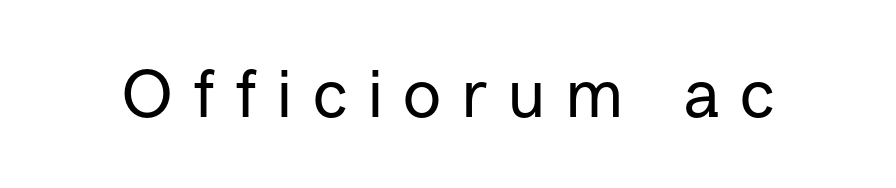
{"serif": "no", "italic": "no", "width": "normal", "stroke_contrast": "low", "x_height": "medium", "monospaced": "no", "underline": "no", "letter_spacing": "wide", "letter_spacing_em": 0.31, "glyph_px": 67}
